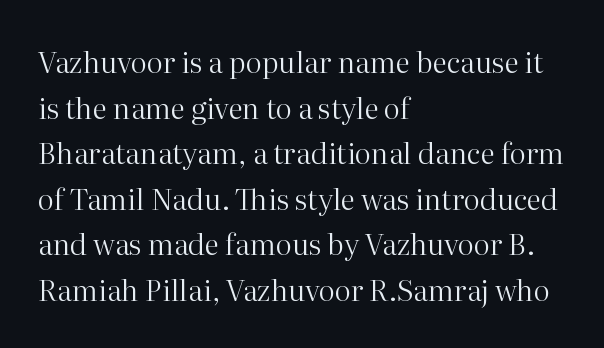
{"serif": "yes", "italic": "no", "bold": "no", "weight": "regular", "width": "normal", "stroke_contrast": "high", "x_height": "medium", "monospaced": "no", "underline": "no", "align": "left", "line_spacing": "normal", "line_spacing_ratio": 1.57, "letter_spacing": "normal", "letter_spacing_em": 0.0, "glyph_px": 29}
